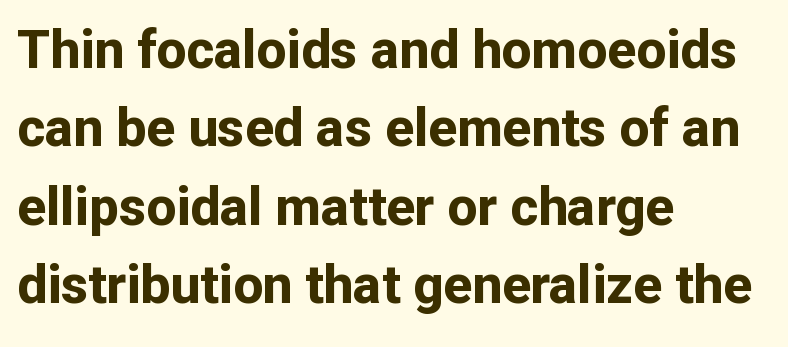
{"serif": "no", "italic": "no", "bold": "yes", "weight": "bold", "width": "normal", "stroke_contrast": "low", "x_height": "medium", "monospaced": "no", "underline": "no", "align": "left", "line_spacing": "normal", "line_spacing_ratio": 1.48, "letter_spacing": "normal", "letter_spacing_em": 0.0, "glyph_px": 53}
